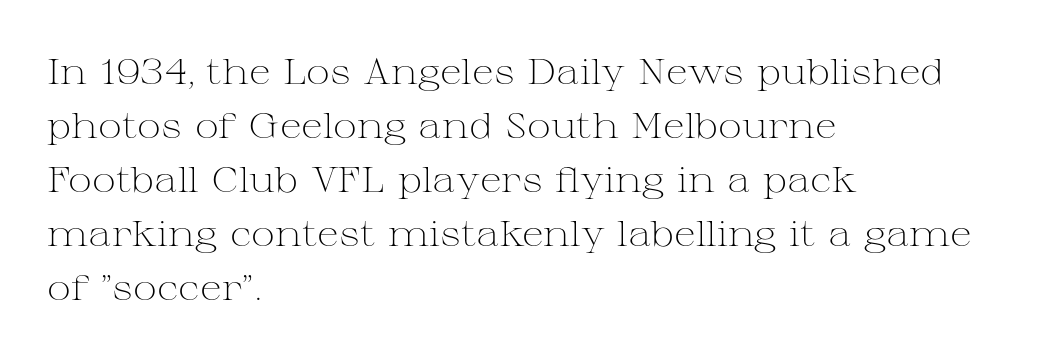
Successive baselines arrive at the customary interval. The passage shown is not bold in any degree. Serifs: yes, visible at the terminals of the letterforms. These lines keep a tight, regular rhythm from letter to letter. Compared with a centered layout, this one pins lines to the left instead.
